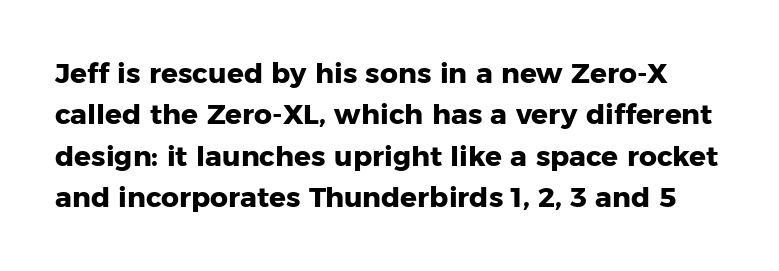
{"serif": "no", "italic": "no", "bold": "yes", "weight": "heavy", "width": "normal", "stroke_contrast": "low", "x_height": "medium", "monospaced": "no", "underline": "no", "line_spacing": "normal", "line_spacing_ratio": 1.48, "letter_spacing": "normal", "letter_spacing_em": 0.0, "glyph_px": 28}
